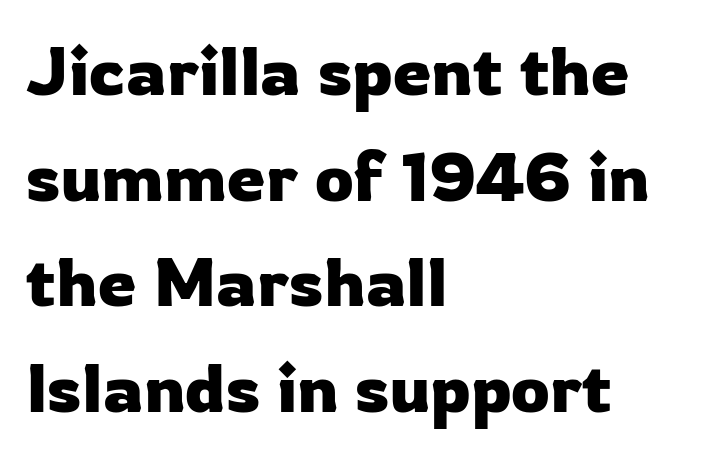
{"serif": "no", "italic": "no", "width": "normal", "stroke_contrast": "low", "x_height": "medium", "monospaced": "no", "underline": "no", "align": "left", "line_spacing": "normal", "line_spacing_ratio": 1.53, "letter_spacing": "normal", "letter_spacing_em": 0.0, "glyph_px": 69}
